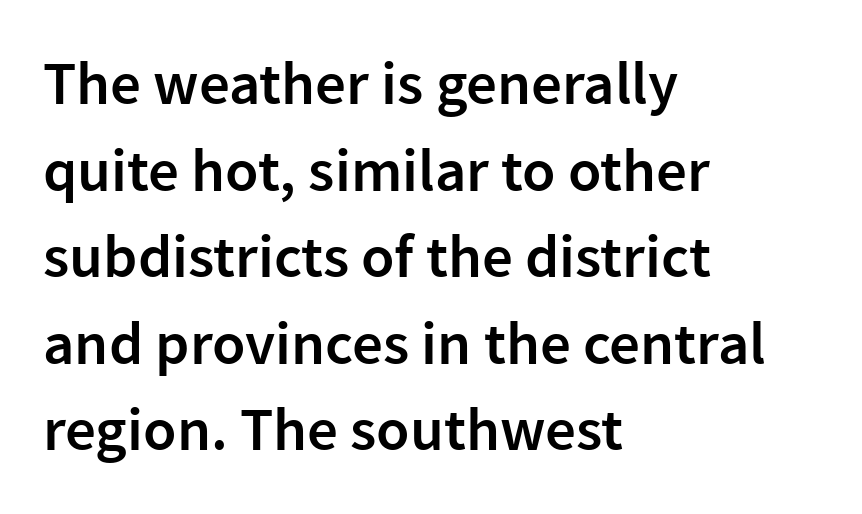
These lines carry some extra weight — a demibold, not a full bold. Leading: standard. Plain, unruled lines of type. In terms of letterspacing, this is plain default setting. You could not count columns in this text — the font is proportionally spaced. The font's upright variant was chosen for this text.
